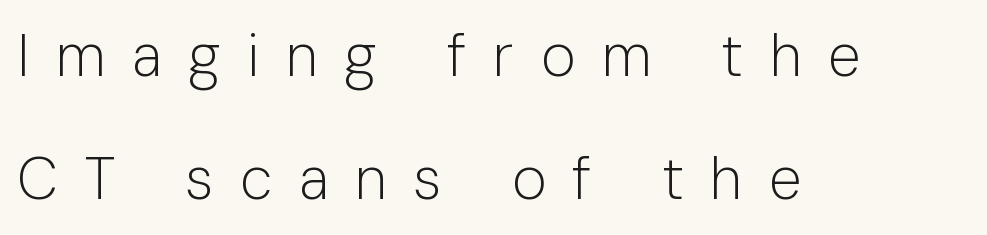
{"serif": "no", "italic": "no", "bold": "no", "weight": "light", "width": "normal", "stroke_contrast": "low", "x_height": "medium", "monospaced": "no", "underline": "no", "align": "left", "line_spacing": "loose", "line_spacing_ratio": 2.08, "letter_spacing": "wide", "letter_spacing_em": 0.45, "glyph_px": 59}
